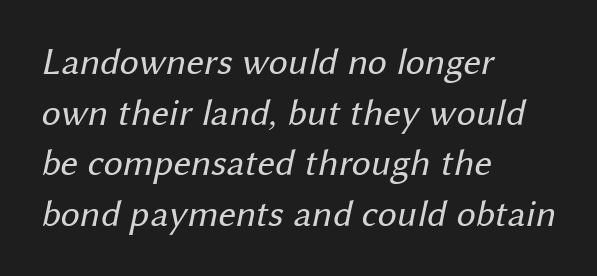
Q: Is the text bold? A: No.
Q: Is the typeface a serif or a sans-serif typeface? A: Sans-serif.
Q: Is the text underlined? A: No.
Q: How is the paragraph aligned? A: Left-aligned.
Q: Is the spacing between letters normal or unusually wide? A: Normal.
Q: Is the spacing between lines tight, normal or loose? A: Normal.
Q: Width (condensed, normal, or wide)? A: Normal.
Q: Stroke contrast? A: Medium.
Q: x-height? A: Medium.
Q: Monospaced? A: No.
